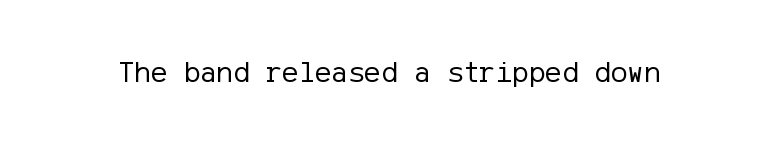
This sample uses an upright cut, with every glyph sitting square on the baseline. Note: no serifs on the glyphs. The letterforms sit at book weight or below. The specimen omits any rule beneath the text block's lines. Tracking value appears to be zero — textbook default spacing.
